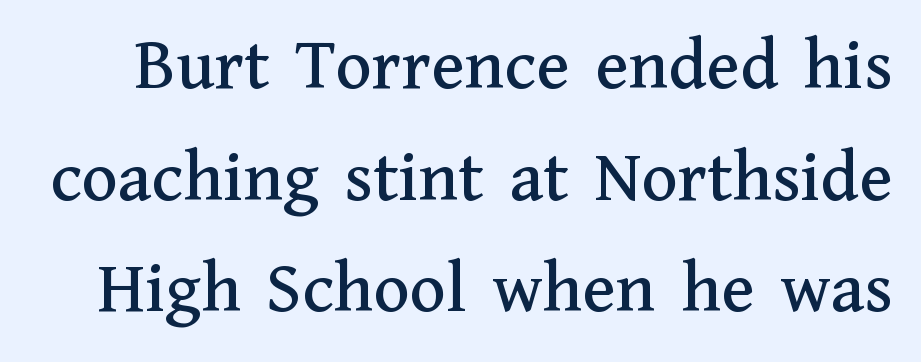
Italic: no, the glyphs are upright roman. The face used here is proportionally spaced, like ordinary book or web type. A serif font was chosen for this passage. A clean baseline with only descenders dipping below it.
